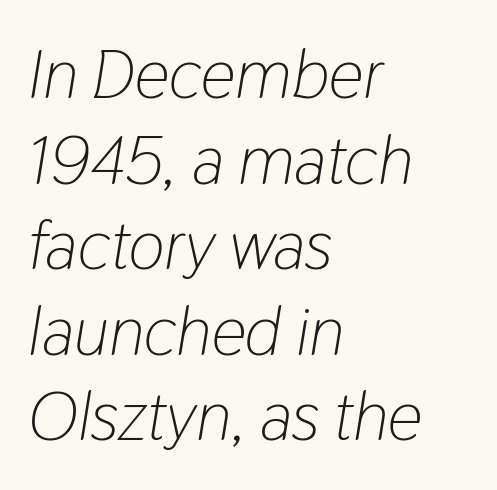
Each letter keeps its own natural width here, so spacing adapts to shape. Emphasis-style slanted type is in use. The baseline area is clear. The paragraph has a hard left edge and a soft right edge. Is the type heavy? It reads as light-to-regular instead.
